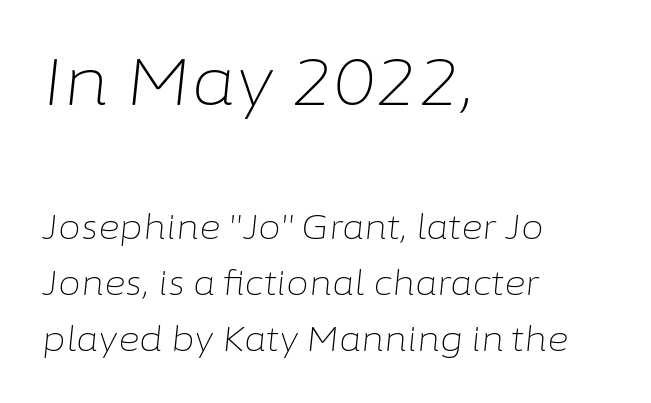
The image shows 66 px light type, italic (leaning right); set left-aligned, normal line spacing (1.7x), normal letter spacing, not underlined; the first (top) block is 2.0x larger; low stroke contrast and a medium x-height.
